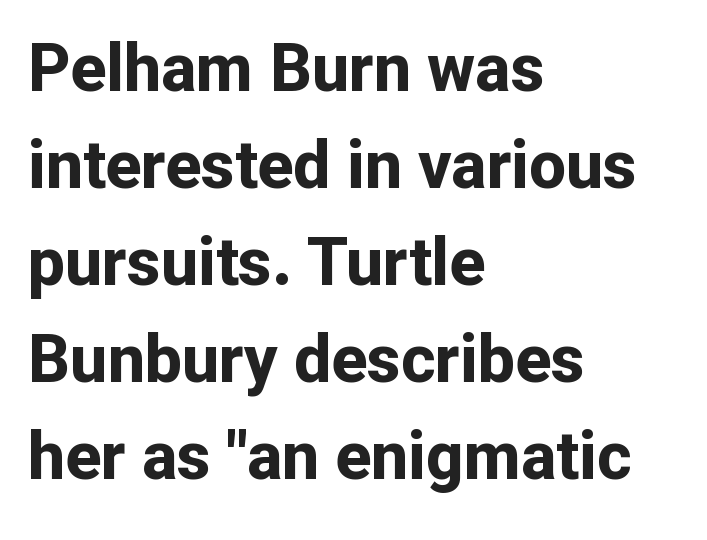
Characters remain perfectly vertical along every line. Heavy, bold letterforms. Unmarked baselines from the first word to the last. Each letter keeps its own natural width here, so spacing adapts to shape.
